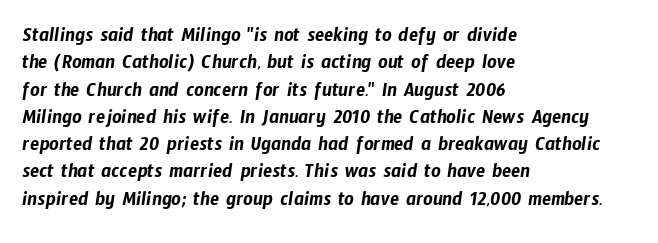
The image shows 21 px text type; set left-aligned, normal line spacing (1.3x), normal letter spacing, not underlined.
